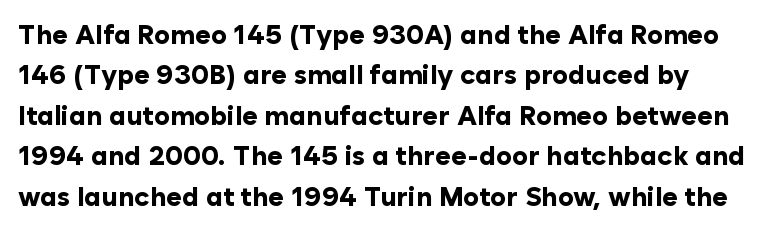
The image shows 27 px bold type, upright; set normal line spacing (1.5x), normal letter spacing, not underlined.
